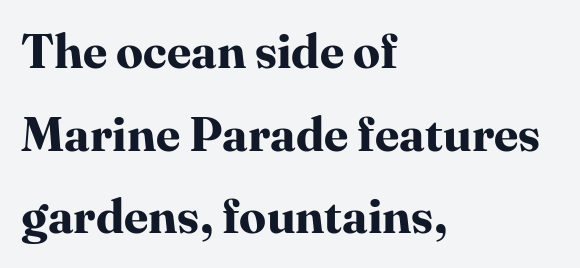
The image shows 48 px bold serif type, upright; set left-aligned, line spacing 1.72x, normal letter spacing, not underlined; high stroke contrast and a medium x-height.
